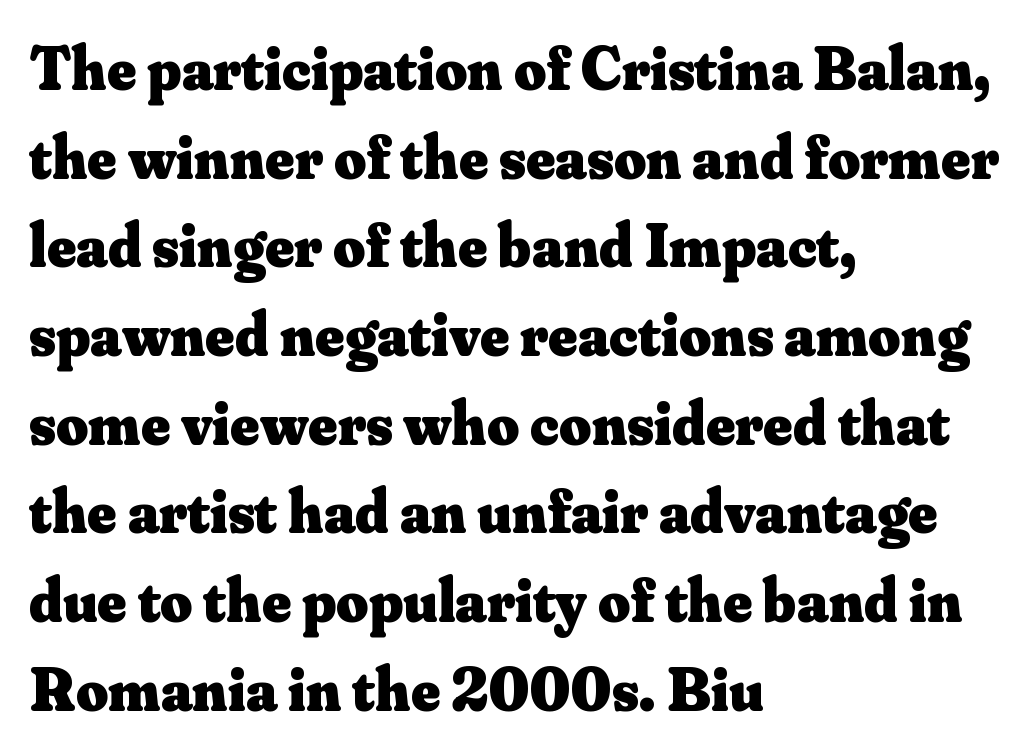
Q: Is the text bold? A: Yes.
Q: Is the text italic (slanted)? A: No, it is upright.
Q: Is the typeface a serif or a sans-serif typeface? A: Serif.
Q: Is the text underlined? A: No.
Q: How is the paragraph aligned? A: Left-aligned.
Q: Is the spacing between letters normal or unusually wide? A: Normal.
Q: Is the spacing between lines tight, normal or loose? A: Normal.
Q: Width (condensed, normal, or wide)? A: Normal.
Q: Stroke contrast? A: Medium.
Q: x-height? A: Small.
Q: Monospaced? A: No.
